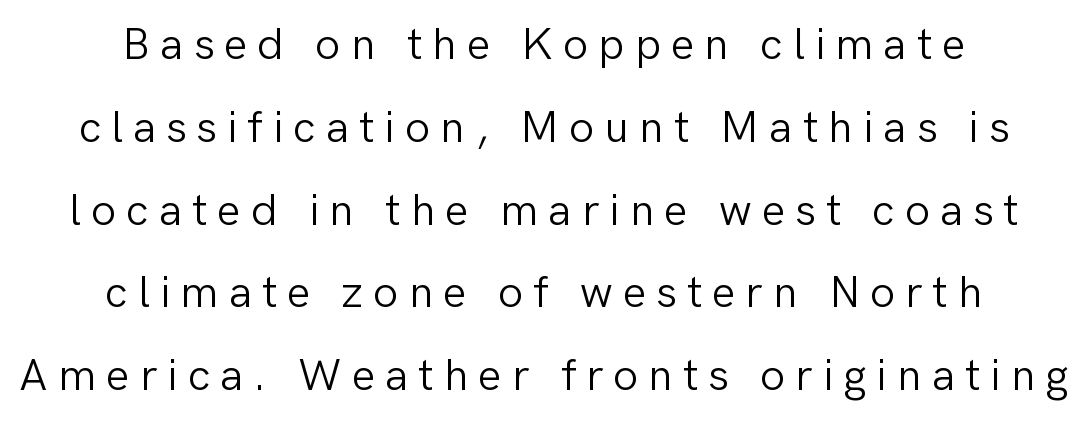
The image shows 45 px light sans-serif type, upright; set centered, line spacing 1.84x, unusually wide letter spacing (+0.22 em), not underlined; low stroke contrast and a medium x-height.
